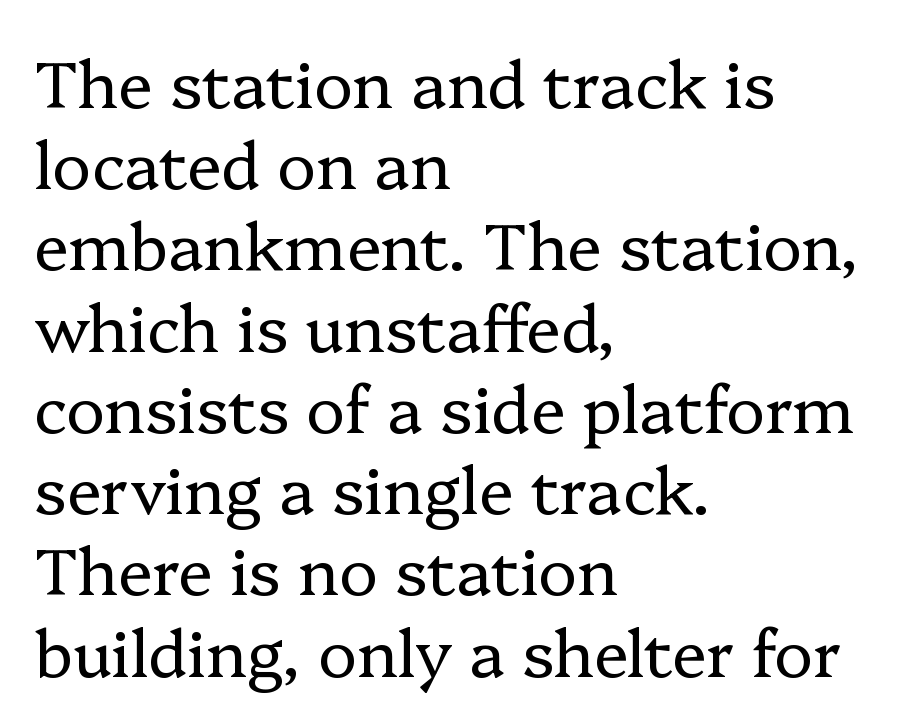
Q: Is the text bold? A: No.
Q: Is the text italic (slanted)? A: No, it is upright.
Q: Is the typeface a serif or a sans-serif typeface? A: Serif.
Q: Is the text underlined? A: No.
Q: How is the paragraph aligned? A: Left-aligned.
Q: Is the spacing between letters normal or unusually wide? A: Normal.
Q: Is the spacing between lines tight, normal or loose? A: Normal.
Q: Width (condensed, normal, or wide)? A: Normal.
Q: Stroke contrast? A: Low.
Q: x-height? A: Medium.
Q: Monospaced? A: No.
